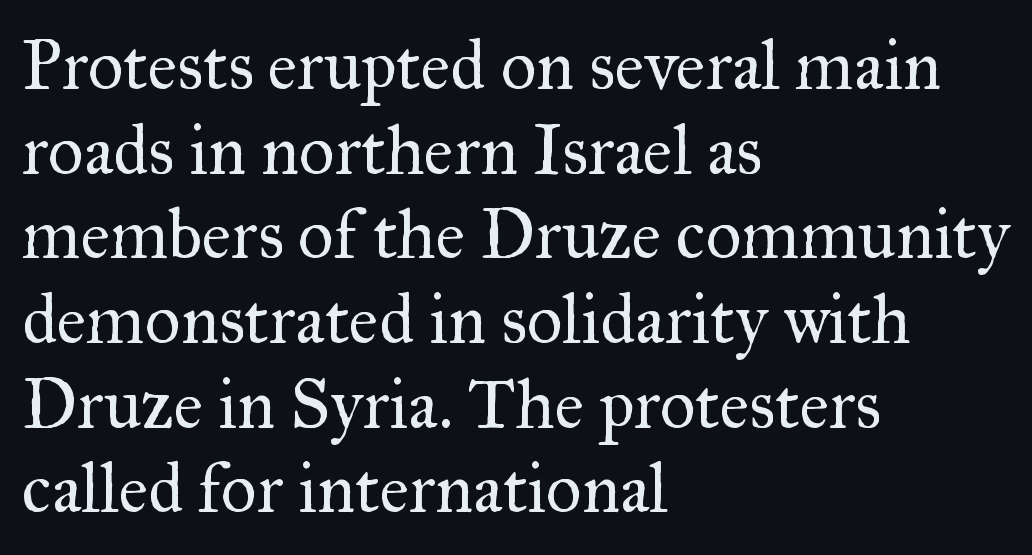
The lettering stays uniformly vertical, giving the passage a roman look. Standard letterfit; no display-style spreading of the glyphs. Nothing heavy about these letters — not bold at all. The designer went with a serif here, giving each stem small feet.
